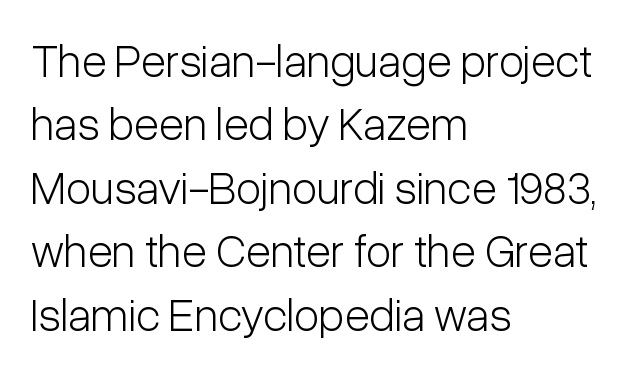
Q: Is the text bold? A: No.
Q: Is the text italic (slanted)? A: No, it is upright.
Q: Is the typeface a serif or a sans-serif typeface? A: Sans-serif.
Q: Is the text underlined? A: No.
Q: How is the paragraph aligned? A: Left-aligned.
Q: Is the spacing between letters normal or unusually wide? A: Normal.
Q: Is the spacing between lines tight, normal or loose? A: Normal.
Q: Width (condensed, normal, or wide)? A: Condensed.
Q: Stroke contrast? A: Low.
Q: x-height? A: Medium.
Q: Monospaced? A: No.
